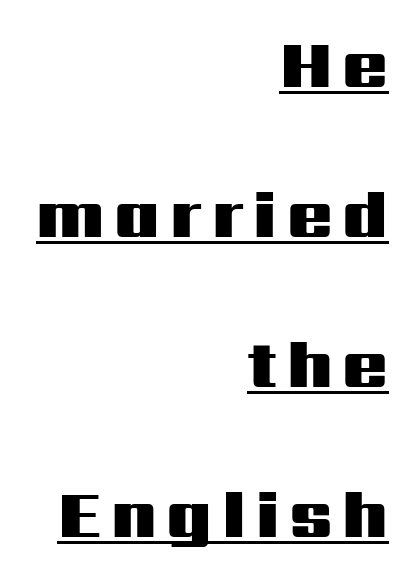
{"serif": "no", "italic": "no", "bold": "yes", "weight": "heavy", "width": "wide", "stroke_contrast": "medium", "x_height": "medium", "monospaced": "no", "underline": "yes", "align": "right", "line_spacing": "loose", "line_spacing_ratio": 2.24, "glyph_px": 67}
